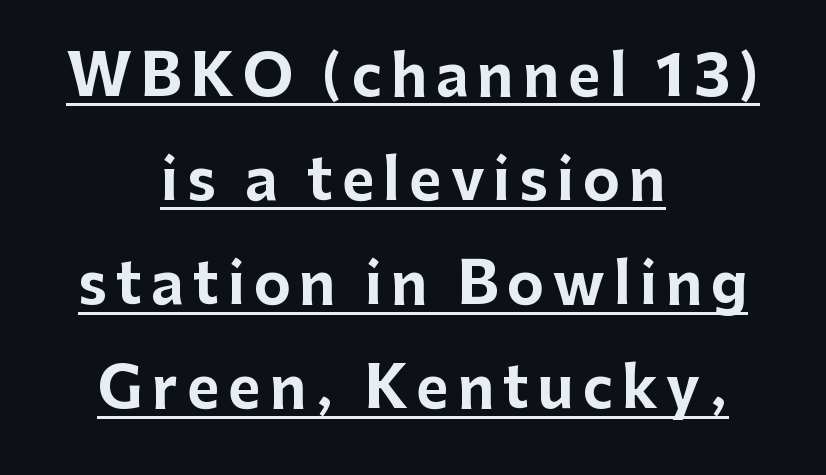
The image shows 56 px bold sans-serif type, upright; set centered, line spacing 1.86x, underlined; low stroke contrast and a medium x-height.
